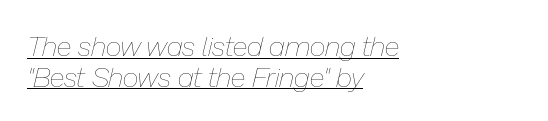
{"italic": "yes", "lean": "right", "slant_degrees": 13, "bold": "no", "weight": "thin", "width": "normal", "stroke_contrast": "low", "x_height": "medium", "monospaced": "no", "underline": "yes", "align": "left", "line_spacing": "tight", "line_spacing_ratio": 1.09, "letter_spacing": "normal", "letter_spacing_em": 0.0, "glyph_px": 28}
